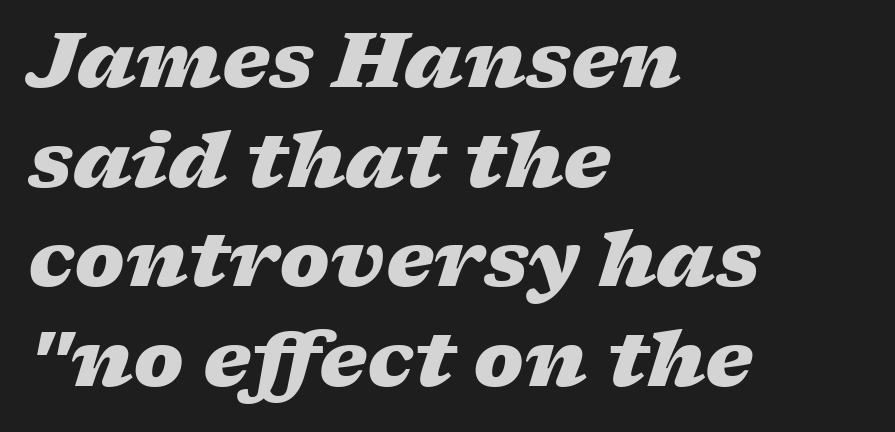
{"italic": "yes", "lean": "right", "slant_degrees": 17, "bold": "yes", "weight": "heavy", "width": "wide", "stroke_contrast": "low", "x_height": "medium", "monospaced": "no", "underline": "no", "align": "left", "line_spacing": "normal", "line_spacing_ratio": 1.31, "letter_spacing": "normal", "letter_spacing_em": 0.0, "glyph_px": 76}
